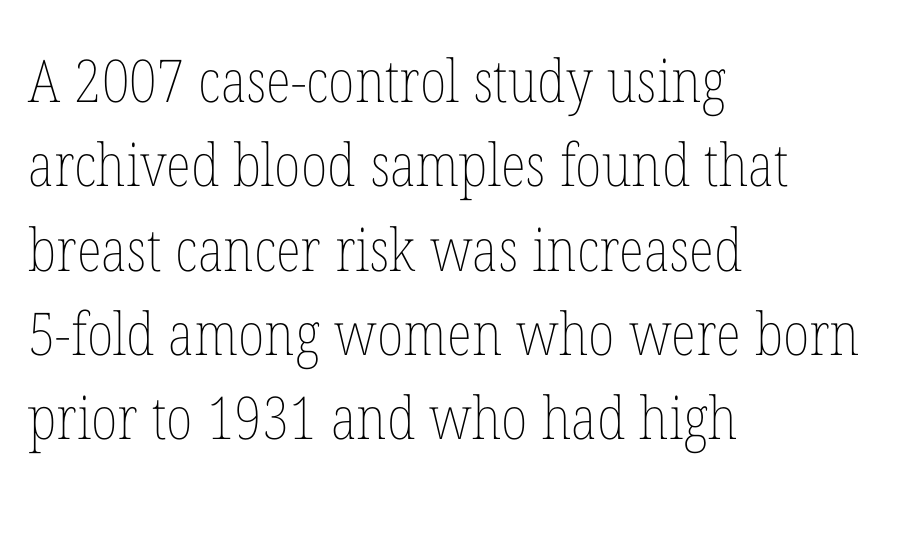
Plain, unruled lines of type. The letterforms sit at book weight or below. The paragraph shown leans on its left margin. What's the leading like? Ordinary, nothing unusual. The typography opts for an upright posture over an oblique one. No extra tracking has been applied to these lines.
